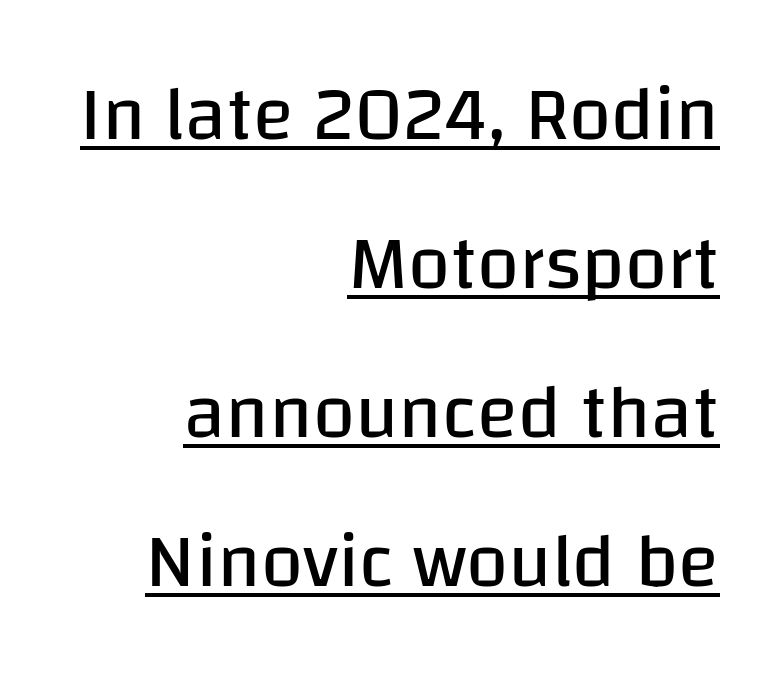
This rendering leaves character spacing at its baseline value. Underline: present. The cut favours lightness, reaching ordinary text weight at its darkest. Horizontal bands of white between lines are thick stripes. Teacher's note: observe the even right margin — that is flush-right alignment.
